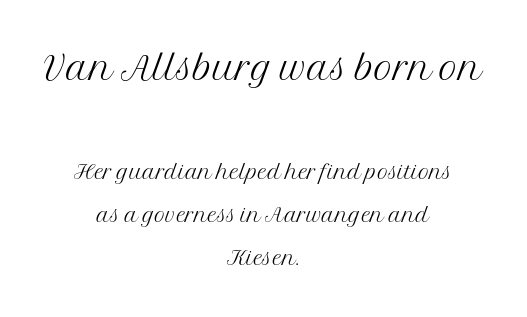
The image shows 52 px light serif type; set centered, normal line spacing (1.43x), normal letter spacing, not underlined; the first (top) block is 1.73x larger; medium stroke contrast and a medium x-height.
